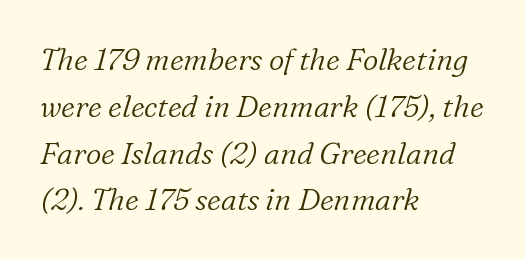
The image shows 30 px light serif type, italic (leaning right); set left-aligned, normal line spacing (1.56x), normal letter spacing, not underlined; low stroke contrast and a medium x-height.
